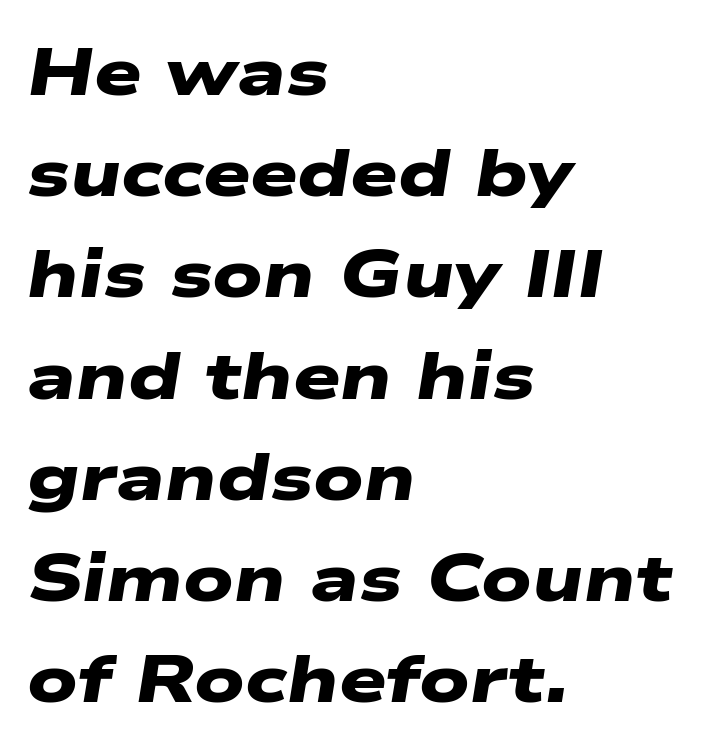
The image shows 67 px heavy, wide sans-serif type; set left-aligned, normal line spacing (1.51x), normal letter spacing, not underlined; low stroke contrast and a medium x-height.
